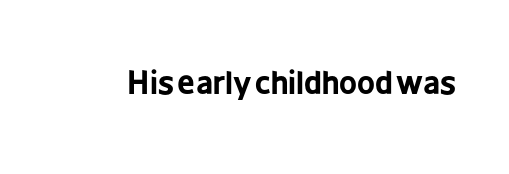
Q: Is the text bold? A: Yes.
Q: Is the text italic (slanted)? A: No, it is upright.
Q: Is the typeface a serif or a sans-serif typeface? A: Sans-serif.
Q: Is the text underlined? A: No.
Q: Is the spacing between letters normal or unusually wide? A: Normal.
Q: Width (condensed, normal, or wide)? A: Condensed.
Q: Stroke contrast? A: Low.
Q: x-height? A: Medium.
Q: Monospaced? A: No.
